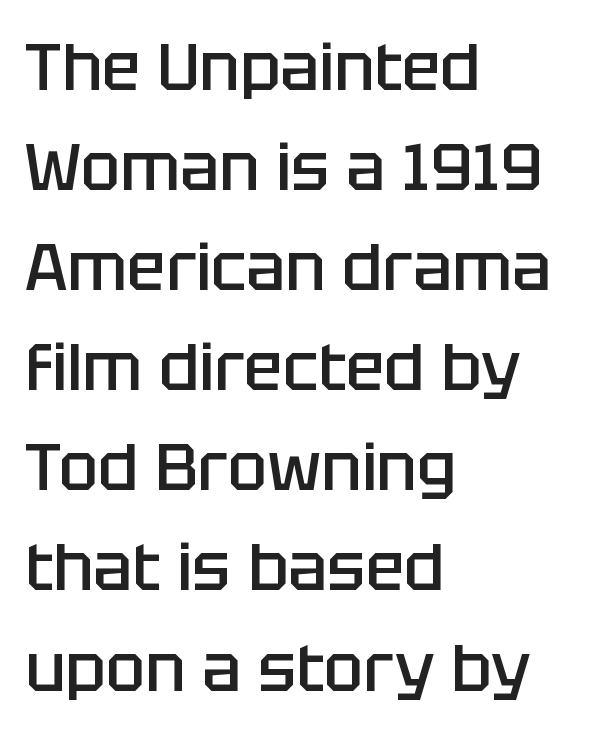
Default kerning and tracking; the words read as compact shapes. Classification — sans serif. The sample has been set in demibold, a notch under bold. The strip under each line holds only bare page.
